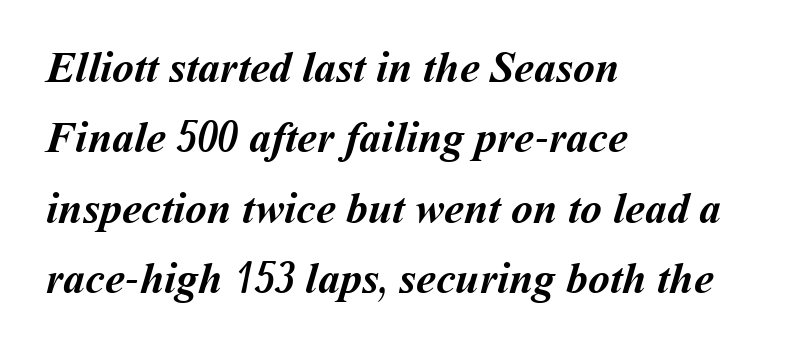
Q: Is the text bold? A: Yes.
Q: Is the text underlined? A: No.
Q: How is the paragraph aligned? A: Left-aligned.
Q: Is the spacing between letters normal or unusually wide? A: Normal.
Q: Is the spacing between lines tight, normal or loose? A: Normal.
Q: Width (condensed, normal, or wide)? A: Normal.
Q: Stroke contrast? A: Medium.
Q: x-height? A: Medium.
Q: Monospaced? A: No.
